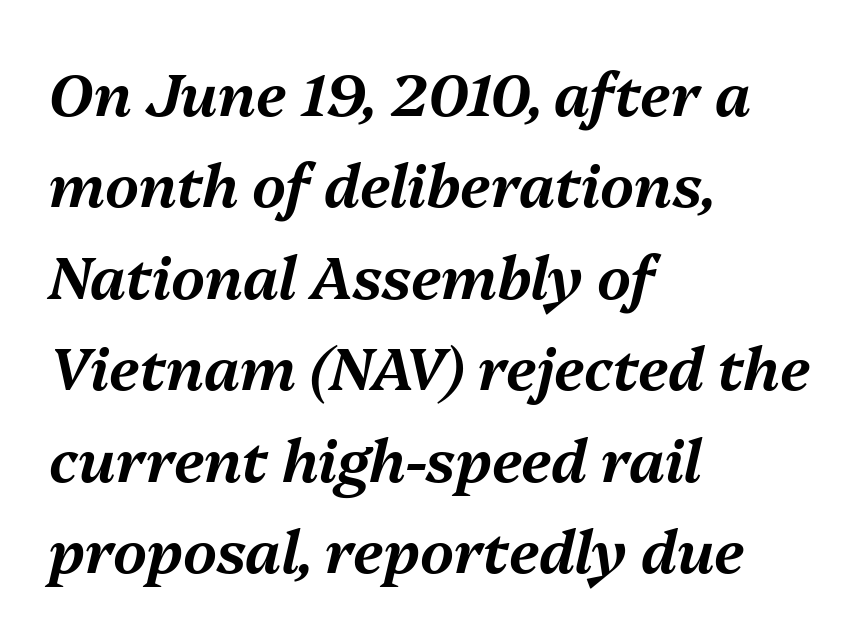
The image shows 59 px text type, italic (leaning right); set left-aligned, normal line spacing (1.55x), normal letter spacing, not underlined; medium stroke contrast and a medium x-height.
